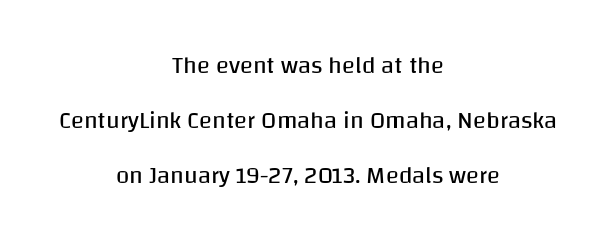
Weight class: somewhere from thin through regular. The lettering stays uniformly vertical, giving the passage a roman look. The vertical gap from one line to the next is large. The paragraph shown floats in the horizontal middle. Is the letter spacing exaggerated? No — it looks like the ordinary default. A bare baseline throughout the passage.
